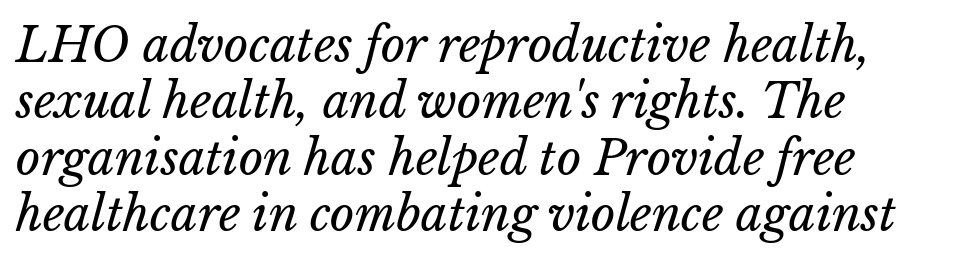
The image shows 47 px regular-weight type, italic (leaning right); set left-aligned, line spacing 1.2x, normal letter spacing, not underlined; low stroke contrast and a medium x-height.
